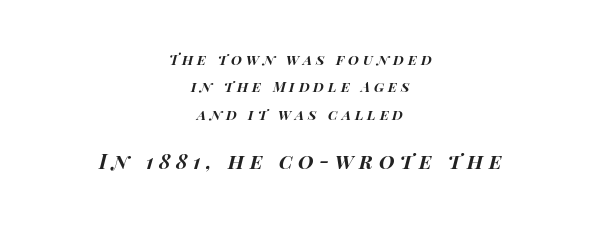
Q: Is the text bold? A: Yes.
Q: Is the text italic (slanted)? A: Yes, it leans right by about 14 degrees.
Q: Is the text underlined? A: No.
Q: How is the paragraph aligned? A: Centered.
Q: Is the spacing between letters normal or unusually wide? A: Unusually wide.
Q: Is the spacing between lines tight, normal or loose? A: Loose.
Q: Which block of text is set in a larger size, the first (top) or the second (bottom)? A: The second (bottom) one.
